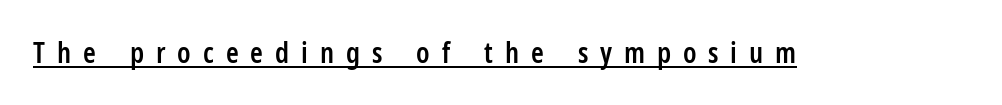
{"serif": "no", "italic": "no", "bold": "semi", "weight": "semibold", "width": "condensed", "stroke_contrast": "low", "x_height": "medium", "monospaced": "no", "underline": "yes", "letter_spacing": "wide", "letter_spacing_em": 0.41, "glyph_px": 29}
